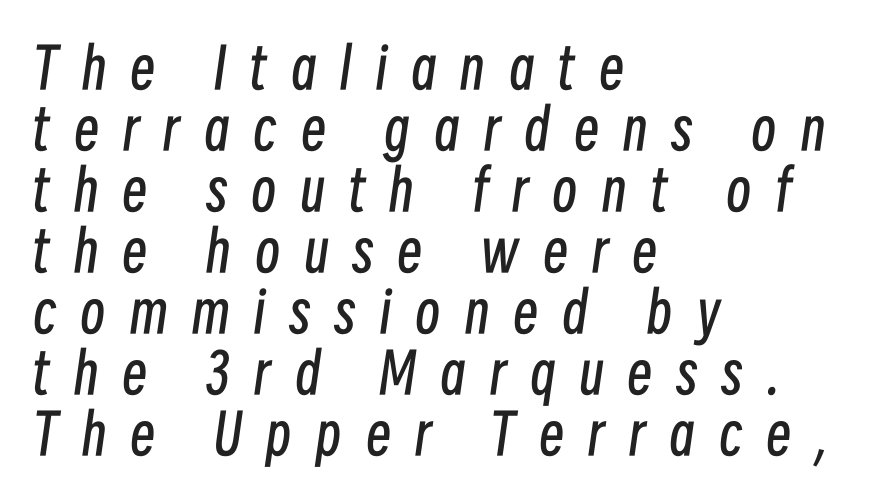
The image shows 56 px regular-weight, condensed type, italic (leaning right); set left-aligned, tight line spacing (1.09x), unusually wide letter spacing (+0.43 em), not underlined; low stroke contrast and a medium x-height.
